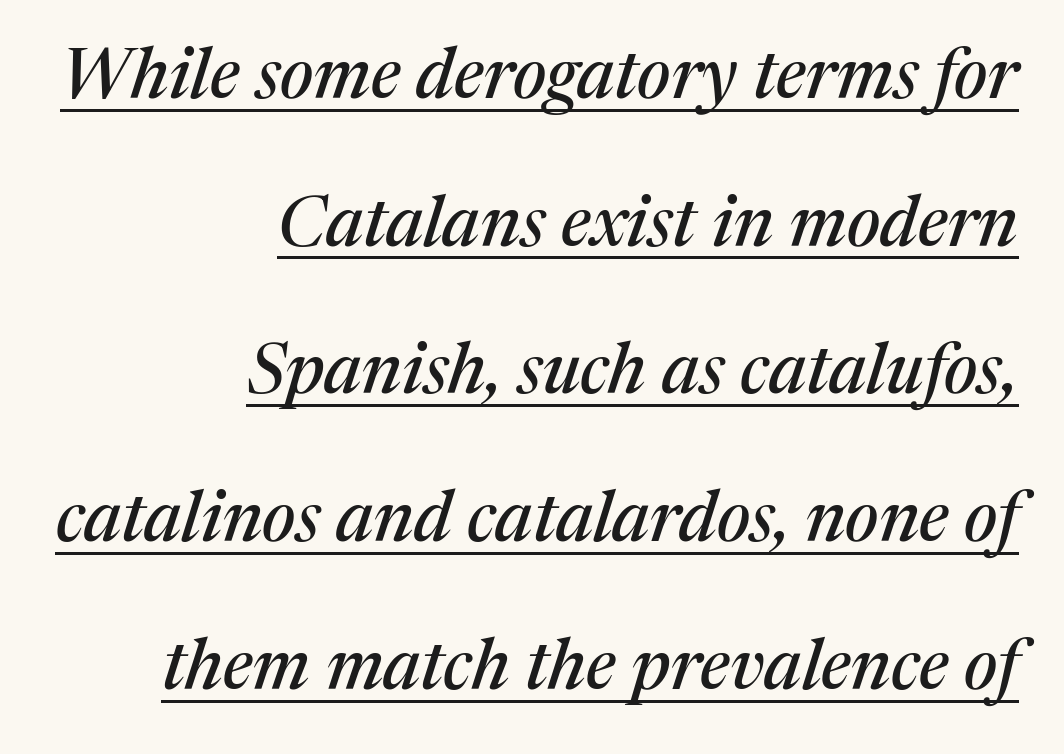
The image shows 70 px serif type, italic (leaning right); set right-aligned, loose line spacing (2.11x), normal letter spacing, underlined; medium stroke contrast and a medium x-height.
